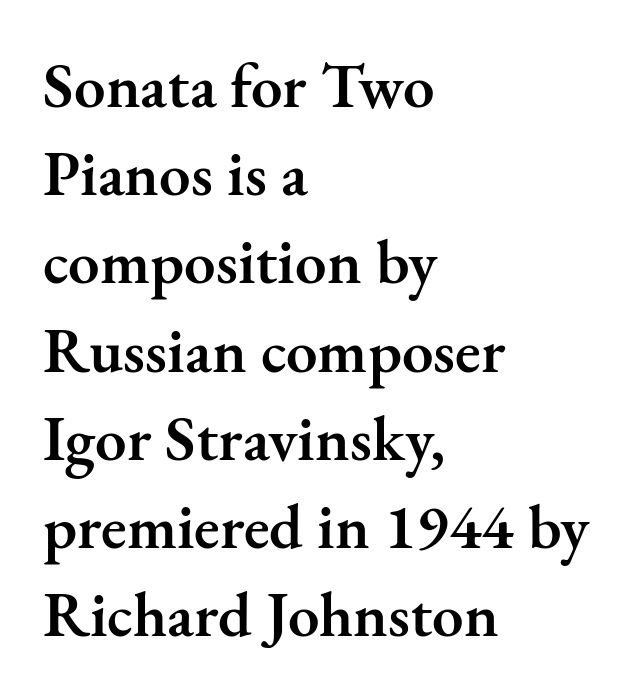
Q: Is the text bold? A: Semi-bold.
Q: Is the text italic (slanted)? A: No, it is upright.
Q: Is the typeface a serif or a sans-serif typeface? A: Serif.
Q: Is the text underlined? A: No.
Q: How is the paragraph aligned? A: Left-aligned.
Q: Is the spacing between letters normal or unusually wide? A: Normal.
Q: Is the spacing between lines tight, normal or loose? A: Normal.
Q: Width (condensed, normal, or wide)? A: Normal.
Q: Stroke contrast? A: Medium.
Q: x-height? A: Small.
Q: Monospaced? A: No.
